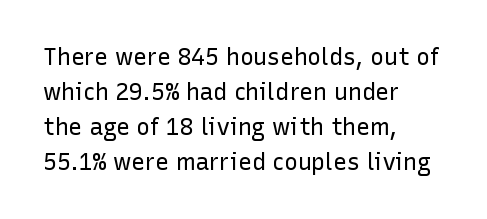
Weight: not bold — regular or lighter. The typesetter chose a ragged-right arrangement here. Each new line begins a customary step beneath the previous one. You could call the tracking neutral — neither tight nor loose. Only glyphs here, with clear space below each row. You can tell it's not italic because the verticals are truly vertical.
